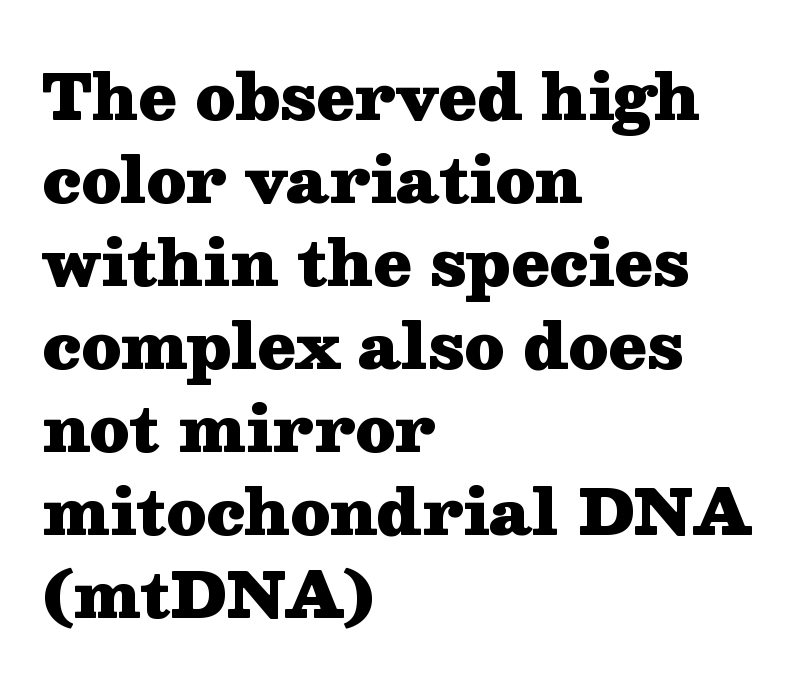
The image shows 62 px heavy, wide serif type, upright; set left-aligned, normal line spacing (1.34x), normal letter spacing, not underlined; medium stroke contrast and a medium x-height.
